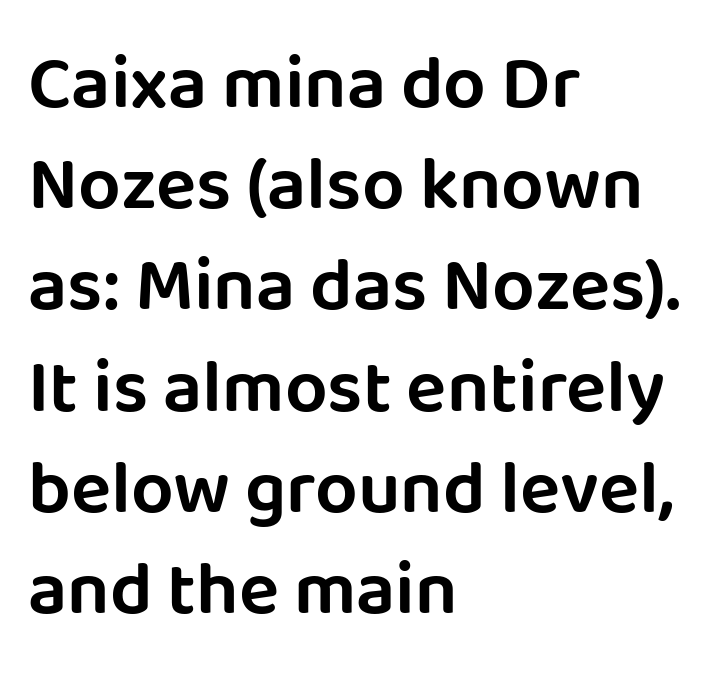
A student would call this left alignment; a typographer would say flush left, rag right. The letterforms sit shoulder to shoulder at normal distance. Quick note: not italic, upright. Rule under the text: the space is simply empty. These lines are rendered in a variable-pitch font.
